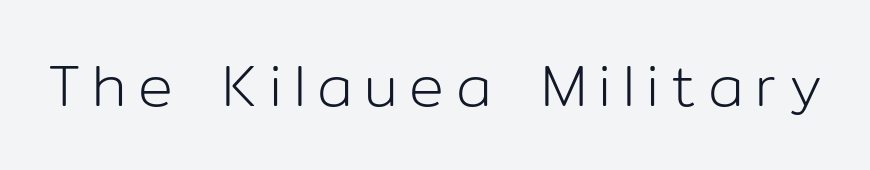
The image shows 58 px light sans-serif type, upright; set unusually wide letter spacing (+0.2 em), not underlined; low stroke contrast and a medium x-height.
